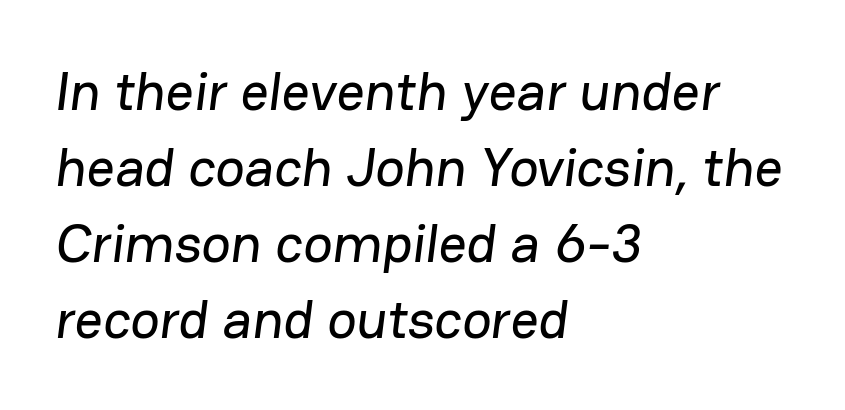
{"serif": "no", "width": "normal", "stroke_contrast": "low", "x_height": "medium", "monospaced": "no", "underline": "no", "align": "left", "line_spacing": "normal", "line_spacing_ratio": 1.38, "letter_spacing": "normal", "letter_spacing_em": 0.0, "glyph_px": 55}
